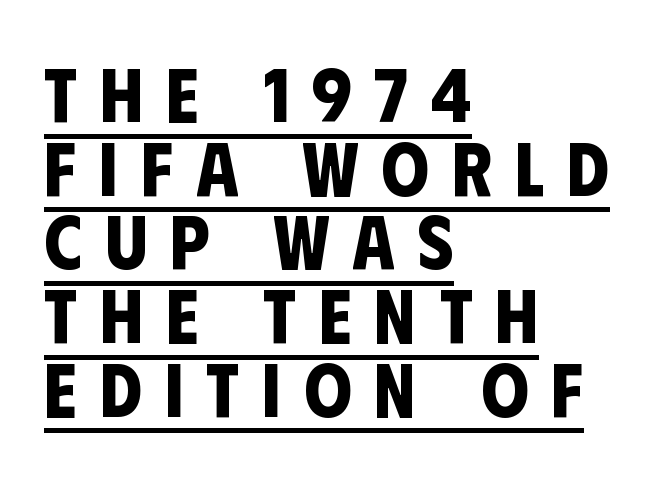
{"serif": "no", "bold": "yes", "weight": "bold", "width": "condensed", "stroke_contrast": "low", "x_height": "large", "monospaced": "no", "underline": "yes", "align": "left", "line_spacing": "tight", "line_spacing_ratio": 0.97, "letter_spacing": "wide", "letter_spacing_em": 0.3, "glyph_px": 76}
